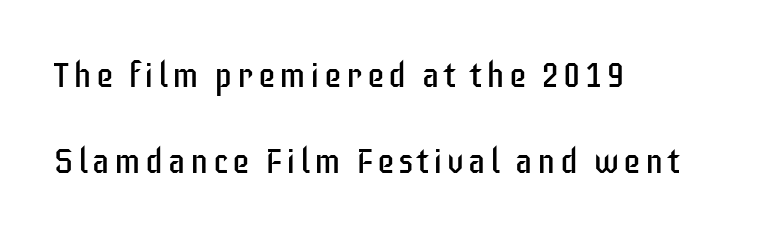
{"serif": "no", "italic": "no", "bold": "no", "weight": "regular", "width": "condensed", "stroke_contrast": "low", "x_height": "large", "monospaced": "no", "underline": "no", "align": "left", "line_spacing": "loose", "line_spacing_ratio": 2.46, "glyph_px": 35}
